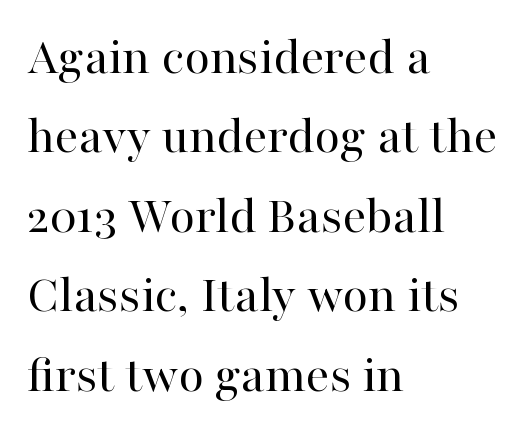
{"serif": "yes", "italic": "no", "bold": "no", "weight": "regular", "width": "normal", "stroke_contrast": "high", "x_height": "medium", "monospaced": "no", "underline": "no", "align": "left", "line_spacing": "normal", "line_spacing_ratio": 1.5, "letter_spacing": "normal", "letter_spacing_em": 0.0, "glyph_px": 53}
